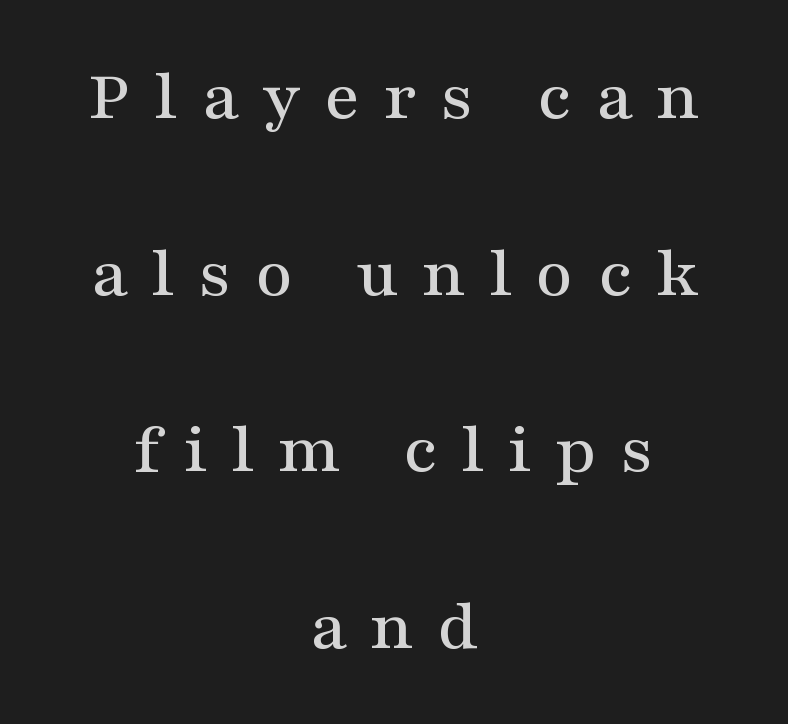
{"serif": "yes", "italic": "no", "width": "wide", "stroke_contrast": "medium", "x_height": "medium", "monospaced": "no", "underline": "no", "align": "center", "line_spacing": "loose", "line_spacing_ratio": 2.42, "letter_spacing": "wide", "letter_spacing_em": 0.32, "glyph_px": 73}
